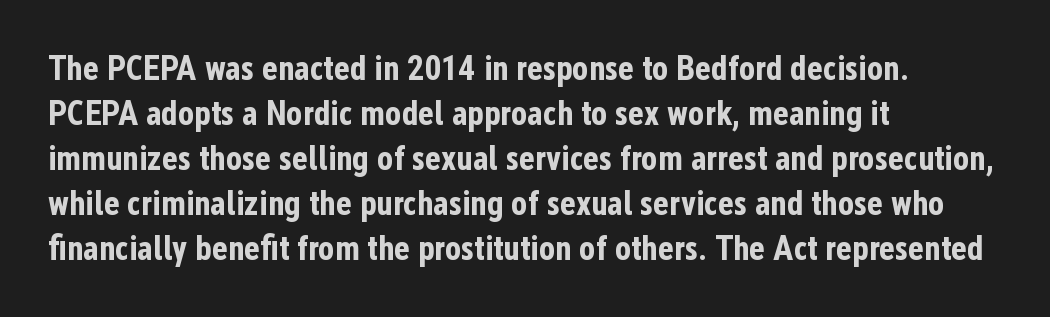
{"serif": "no", "italic": "no", "bold": "yes", "weight": "bold", "width": "condensed", "stroke_contrast": "low", "x_height": "medium", "monospaced": "no", "underline": "no", "align": "left", "line_spacing": "normal", "line_spacing_ratio": 1.32, "letter_spacing": "normal", "letter_spacing_em": 0.0, "glyph_px": 34}
